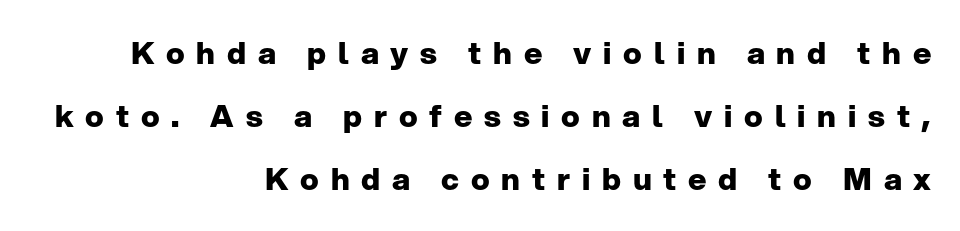
{"serif": "no", "italic": "no", "bold": "yes", "weight": "heavy", "width": "normal", "stroke_contrast": "low", "x_height": "medium", "monospaced": "no", "underline": "no", "align": "right", "line_spacing": "loose", "line_spacing_ratio": 2.04, "letter_spacing": "wide", "letter_spacing_em": 0.38, "glyph_px": 31}
